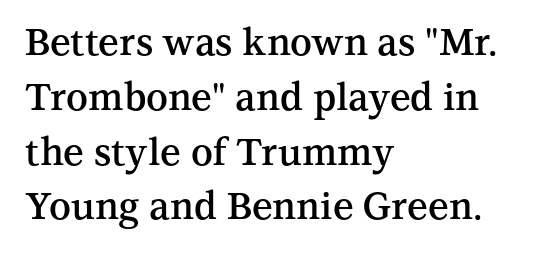
Q: Is the text bold? A: Semi-bold.
Q: Is the text italic (slanted)? A: No, it is upright.
Q: Is the typeface a serif or a sans-serif typeface? A: Serif.
Q: Is the text underlined? A: No.
Q: How is the paragraph aligned? A: Left-aligned.
Q: Is the spacing between letters normal or unusually wide? A: Normal.
Q: Is the spacing between lines tight, normal or loose? A: Normal.
Q: Width (condensed, normal, or wide)? A: Normal.
Q: Stroke contrast? A: Medium.
Q: x-height? A: Medium.
Q: Monospaced? A: No.
